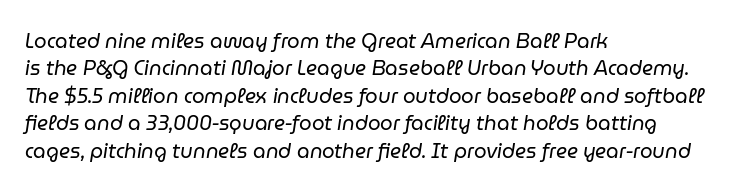
{"italic": "yes", "lean": "right", "slant_degrees": 9, "bold": "no", "underline": "no", "align": "left", "line_spacing": "normal", "line_spacing_ratio": 1.37, "letter_spacing": "normal", "letter_spacing_em": 0.0, "glyph_px": 20}
